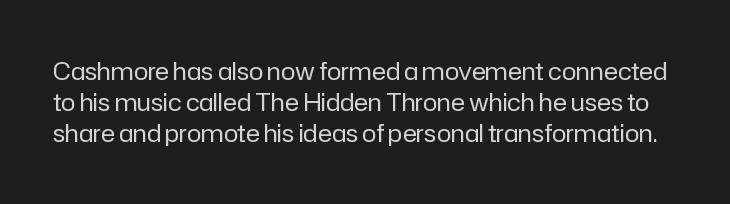
Q: Is the text bold? A: No.
Q: Is the text italic (slanted)? A: No, it is upright.
Q: Is the text underlined? A: No.
Q: Is the spacing between letters normal or unusually wide? A: Normal.
Q: Is the spacing between lines tight, normal or loose? A: Normal.
